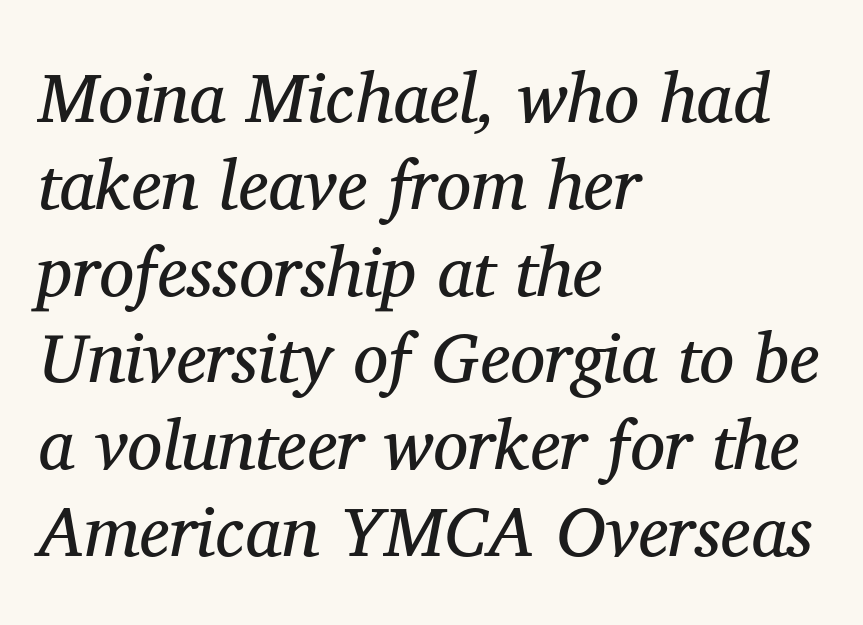
Old-style or modern, the face here clearly has serifs. Look at the tracking — it's just the regular setting, nothing added. Think of a printed novel: that variable character pitch is what you see here. The lines are quadded left.
